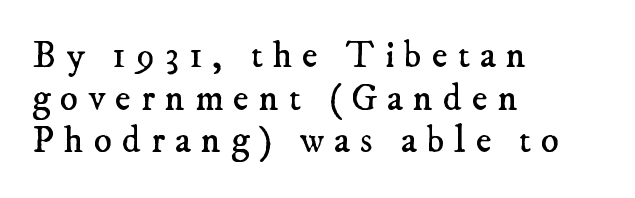
The image shows 38 px regular-weight serif type; set left-aligned, tight line spacing (1.12x), unusually wide letter spacing (+0.26 em), not underlined; low stroke contrast and a small x-height.
